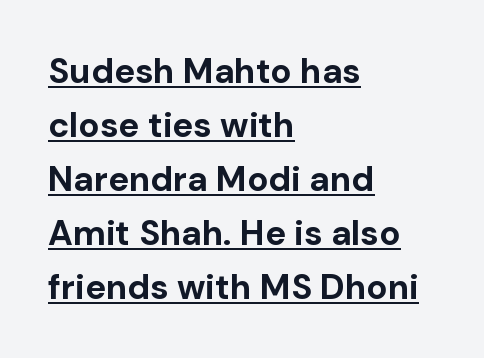
{"serif": "no", "italic": "no", "bold": "yes", "weight": "bold", "width": "normal", "stroke_contrast": "low", "x_height": "medium", "monospaced": "no", "underline": "yes", "align": "left", "line_spacing": "normal", "line_spacing_ratio": 1.54, "letter_spacing": "normal", "letter_spacing_em": 0.0, "glyph_px": 35}
